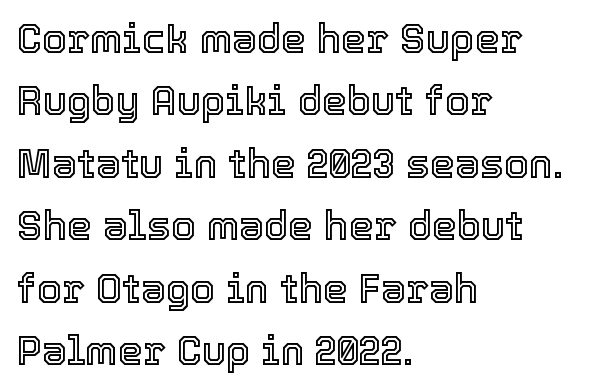
{"italic": "no", "width": "normal", "x_height": "medium", "monospaced": "no", "underline": "no", "align": "left", "line_spacing": "normal", "line_spacing_ratio": 1.56, "letter_spacing": "normal", "letter_spacing_em": 0.0, "glyph_px": 40}
